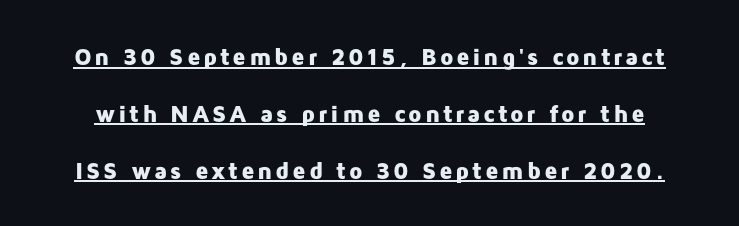
{"italic": "no", "bold": "yes", "underline": "yes", "line_spacing": "loose", "line_spacing_ratio": 2.37, "glyph_px": 24}
